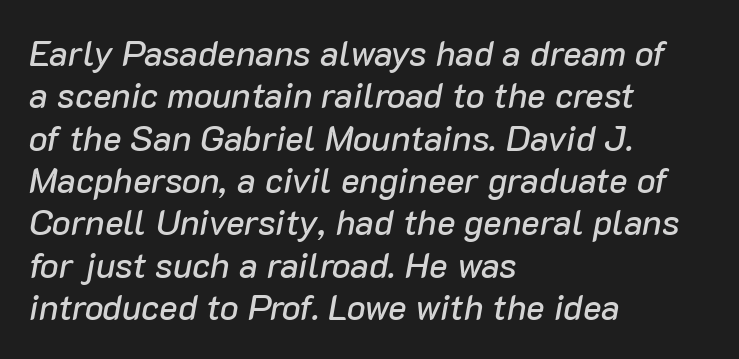
Each row of text sits above clean, open space. Do the characters align in a grid? No, the font is proportional. There is no visible air inserted between adjacent glyphs. These lines stack with their left ends in a neat column. The axis of the letterforms is tilted away from vertical.
